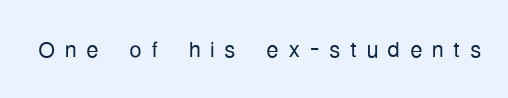
{"serif": "no", "italic": "no", "bold": "no", "weight": "light", "width": "condensed", "stroke_contrast": "low", "x_height": "medium", "monospaced": "no", "underline": "no", "letter_spacing": "wide", "letter_spacing_em": 0.31, "glyph_px": 31}
